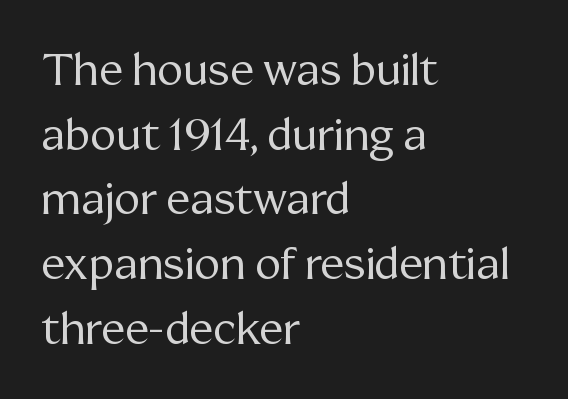
This sample keeps an unexceptional amount of space between lines. These lines are rendered in a variable-pitch font. Students, note that the glyphs here touch the page at normal intervals. Letters rest on an invisible, unmarked baseline. Note: serifs present on the glyphs. Heaviness? Minimal to ordinary, like unemphasized prose.
